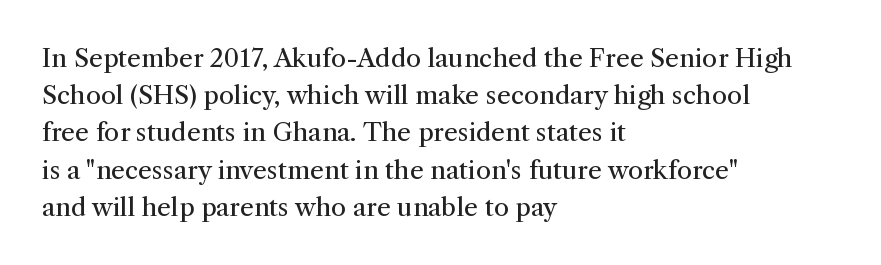
{"italic": "no", "bold": "no", "underline": "no", "align": "left", "line_spacing": "normal", "line_spacing_ratio": 1.49, "letter_spacing": "normal", "letter_spacing_em": 0.0, "glyph_px": 25}
